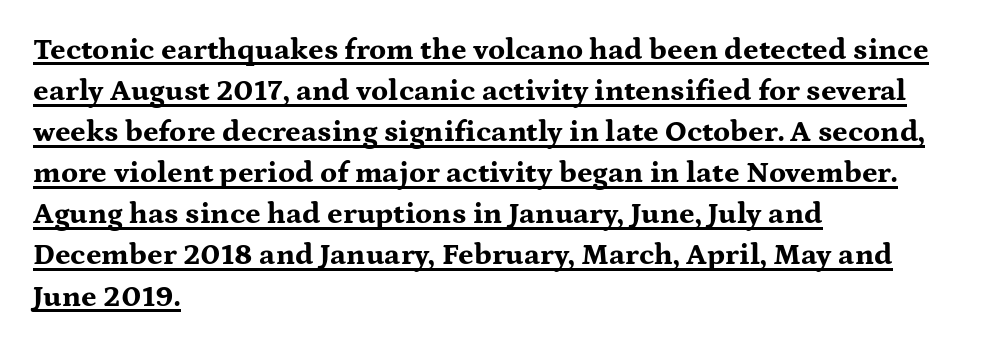
The specimen reads as upright at a glance. Spacing verdict: proportional, widths tailored to each character. Here the glyphs are tracked normally, forming tight word shapes. Honestly, the underline is the first thing you notice here. Strong, thick strokes mark this as bold type. Old-style or modern, the face here clearly has serifs.
